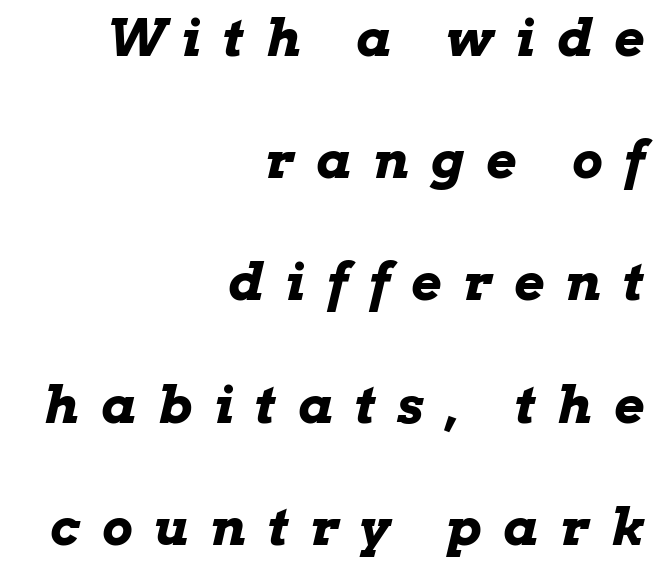
The image shows 52 px bold, wide type, italic (leaning right); set right-aligned, loose line spacing (2.35x), unusually wide letter spacing (+0.42 em), not underlined; low stroke contrast and a medium x-height.
